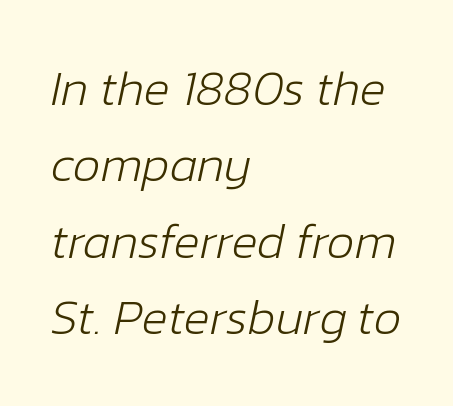
The image shows 49 px light type, italic (leaning right); set left-aligned, normal line spacing (1.56x), normal letter spacing, not underlined; low stroke contrast and a medium x-height.
